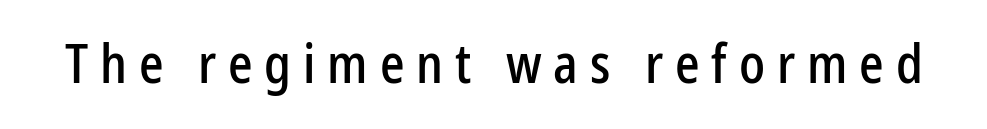
The image shows 54 px condensed sans-serif type, upright; set unusually wide letter spacing (+0.22 em), not underlined; low stroke contrast and a medium x-height.
